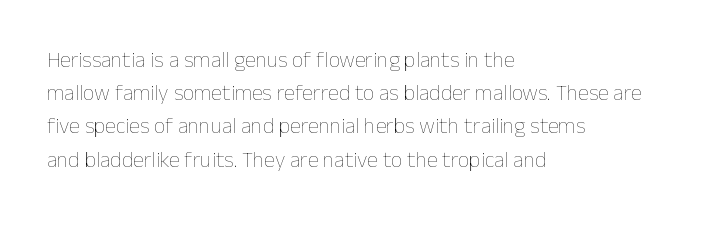
Tall strokes in this sample are plumb rather than angled. Weight: regular or lighter. Tracking value appears to be zero — textbook default spacing. The passage shown stacks its lines at a standard gap. The lines in this sample share a left origin and differ only in where they stop. Anything drawn beneath the words? Only blank space.
